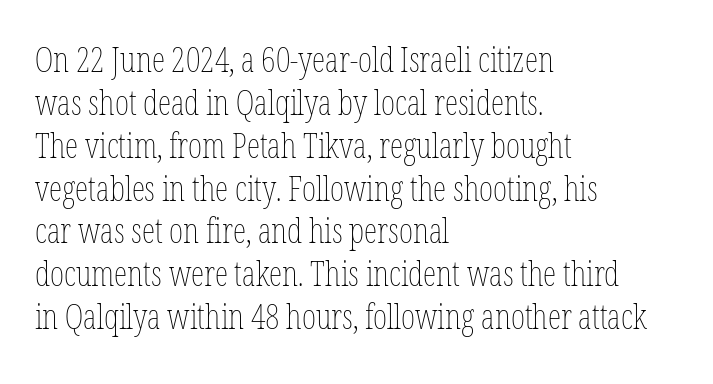
The letters stand straight up with perfectly vertical stems. The glyphs are unaccompanied by any horizontal stroke below them. Note the varied advance widths — an 'i' is clearly narrower than an 'm'. What's the leading like? Ordinary, nothing unusual. Reading down the block, your eye returns to a fixed left position each line.
